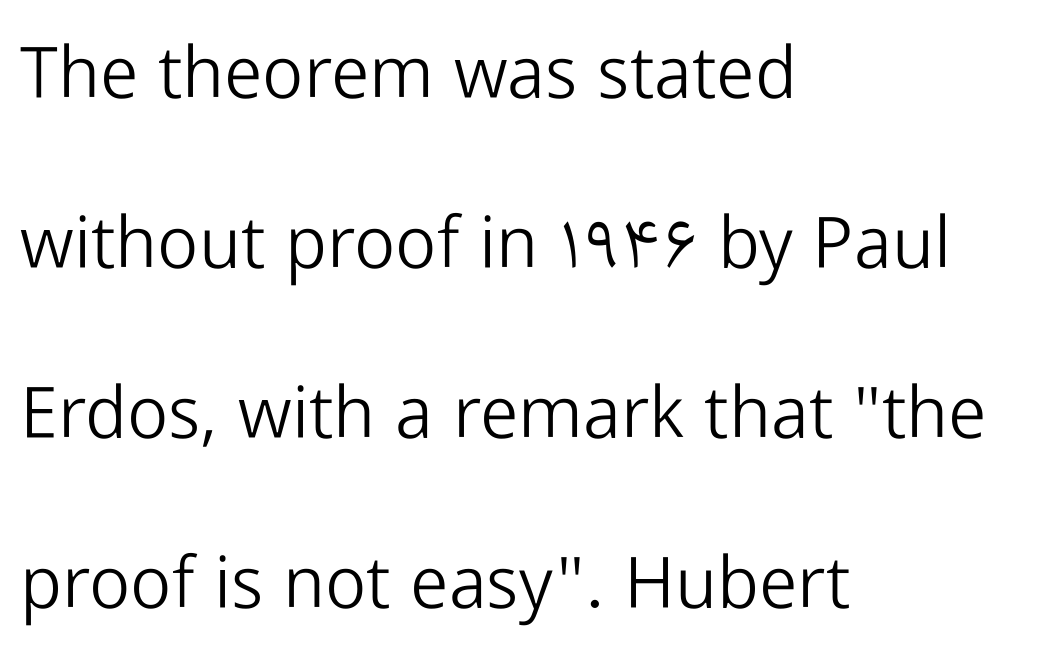
The image shows 72 px light sans-serif type, upright; set left-aligned, loose line spacing (2.36x), normal letter spacing, not underlined; low stroke contrast and a medium x-height.
